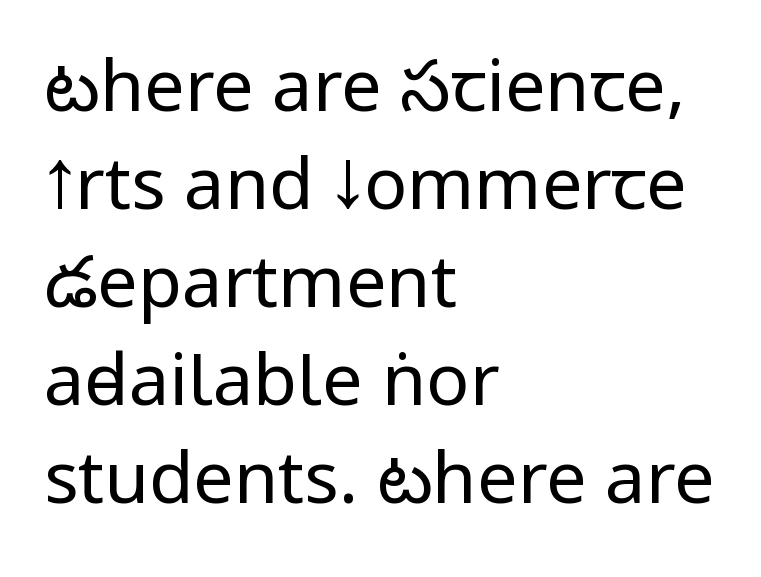
The image shows 72 px regular-weight, condensed sans-serif type, upright; set left-aligned, normal line spacing (1.36x), normal letter spacing, not underlined; low stroke contrast.
